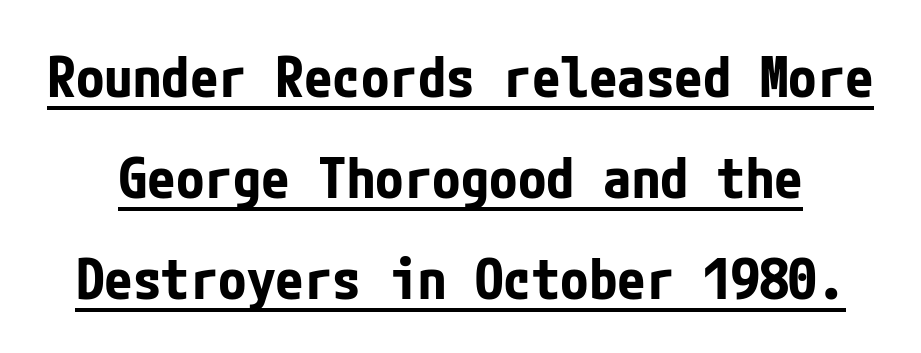
The image shows 57 px bold, condensed sans-serif type, upright; set line spacing 1.77x, normal letter spacing, underlined; low stroke contrast and a medium x-height.
